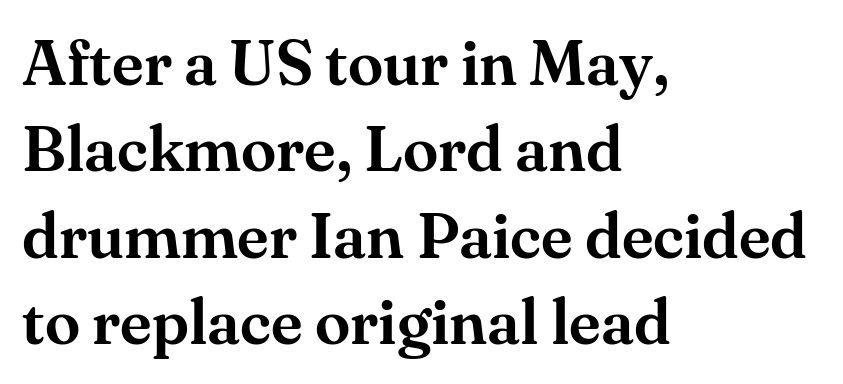
Underlining? Definitely not there. Quick note: not italic, upright. Do the characters align in a grid? No, the font is proportional. Characters follow at the spacing the type designer built in. The text was rendered using a seriffed face with decorative stroke endings.
